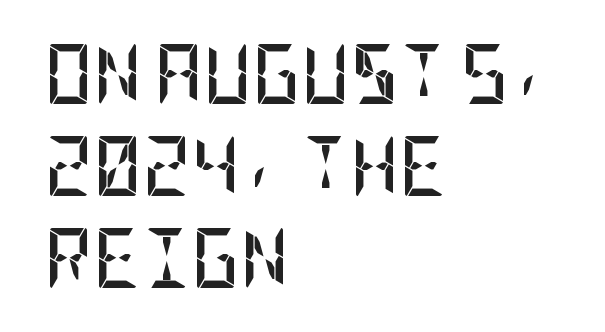
Nothing unusual about the tracking: characters are spaced as the font intends. The rows are spaced the way most documents space them. Left-aligned paragraph, ragged on the right. Do the letters lean? They stand straight.
